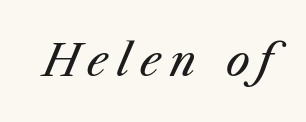
Q: Is the text bold? A: No.
Q: Is the text italic (slanted)? A: Yes, it leans right by about 23 degrees.
Q: Is the text underlined? A: No.
Q: Is the spacing between letters normal or unusually wide? A: Unusually wide.
Q: Width (condensed, normal, or wide)? A: Normal.
Q: Stroke contrast? A: Medium.
Q: x-height? A: Medium.
Q: Monospaced? A: No.
